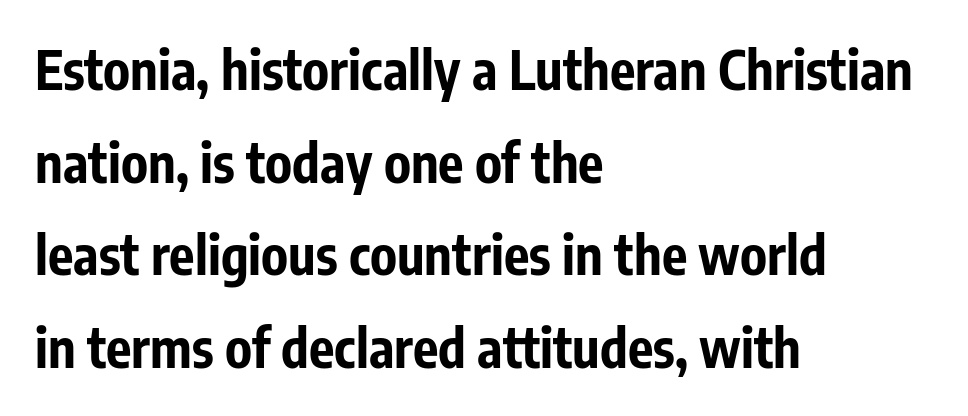
{"serif": "no", "italic": "no", "bold": "yes", "weight": "bold", "width": "condensed", "stroke_contrast": "low", "x_height": "medium", "monospaced": "no", "underline": "no", "align": "left", "line_spacing_ratio": 1.75, "letter_spacing": "normal", "letter_spacing_em": 0.0, "glyph_px": 53}
